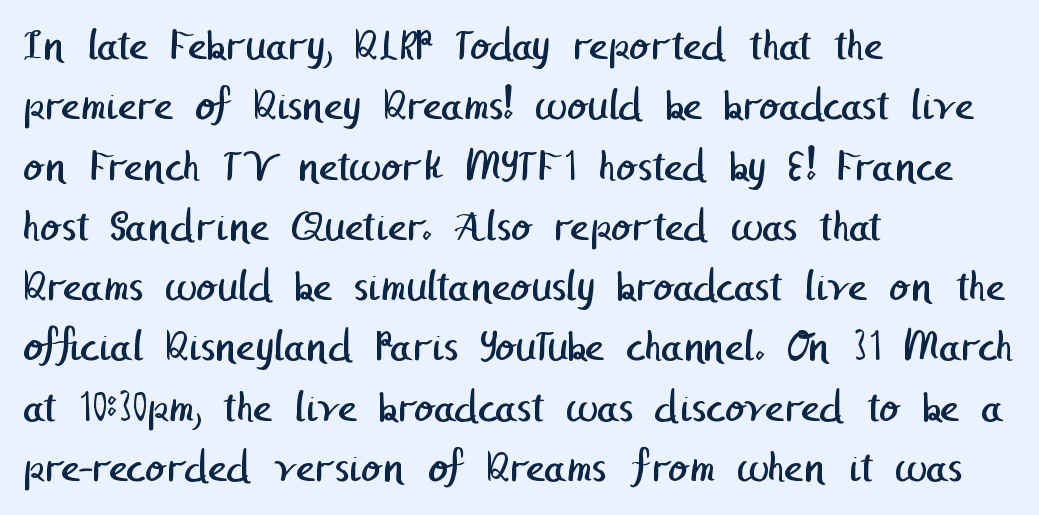
The image shows 46 px regular-weight sans-serif type; set left-aligned, normal line spacing (1.31x), normal letter spacing, not underlined; low stroke contrast and a medium x-height.
